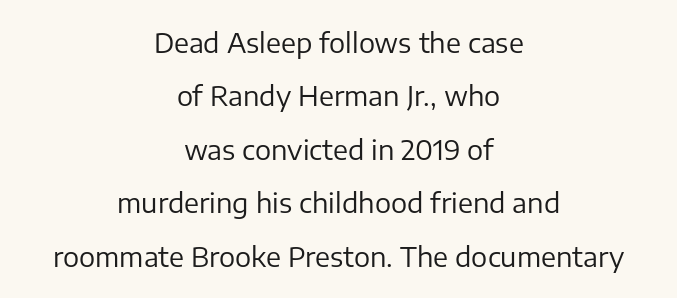
Q: Is the text bold? A: No.
Q: Is the text italic (slanted)? A: No, it is upright.
Q: Is the text underlined? A: No.
Q: How is the paragraph aligned? A: Centered.
Q: Is the spacing between letters normal or unusually wide? A: Normal.
Q: Is the spacing between lines tight, normal or loose? A: Loose.
